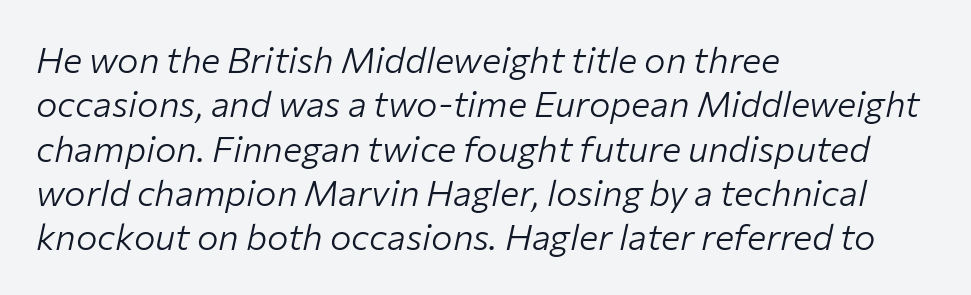
Is this a fixed-width face? No — the glyphs have proportional, varying widths. The whole block is typeset with a tilt. No letter is thick-stroked: the sample isn't bold. Glance below the letters and you will spot only blank space. This rendering leaves character spacing at its baseline value.
